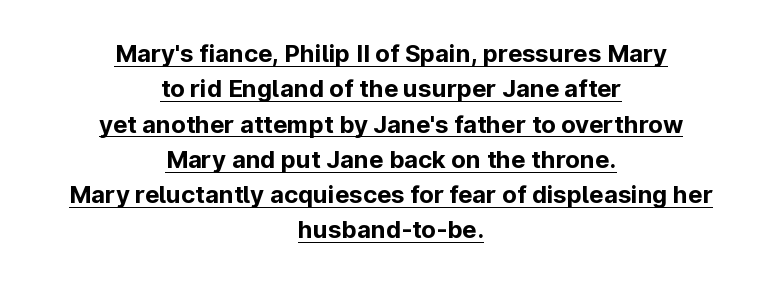
{"italic": "no", "bold": "yes", "underline": "yes", "align": "center", "line_spacing": "normal", "line_spacing_ratio": 1.47, "letter_spacing": "normal", "letter_spacing_em": 0.0, "glyph_px": 24}
